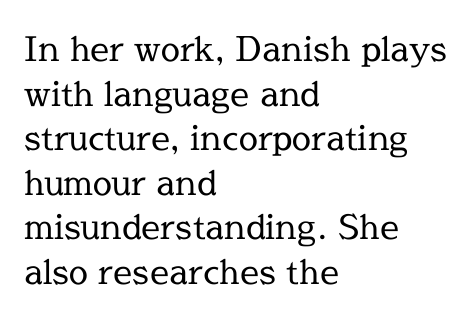
{"serif": "yes", "italic": "no", "bold": "no", "weight": "regular", "width": "normal", "x_height": "medium", "monospaced": "no", "underline": "no", "align": "left", "line_spacing": "normal", "line_spacing_ratio": 1.31, "letter_spacing": "normal", "letter_spacing_em": 0.0, "glyph_px": 34}
